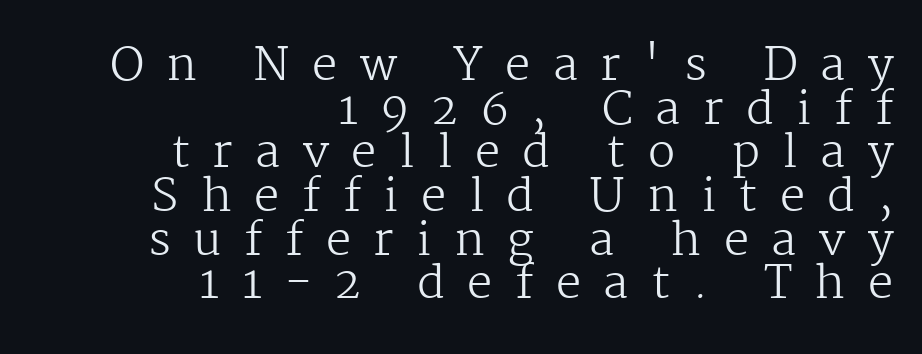
The image shows 45 px regular-weight serif type, upright; set right-aligned, tight line spacing (0.97x), unusually wide letter spacing (+0.5 em), not underlined; medium stroke contrast and a medium x-height.
